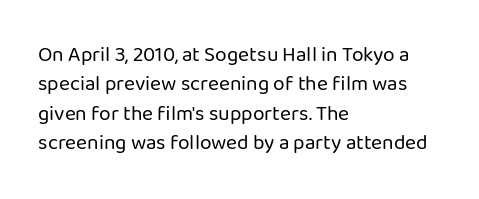
A clean baseline with only descenders dipping below it. If you drew a line through each stem, it would be perfectly vertical. Honestly, the row spacing looks completely unremarkable. Is this a heavy cut? Hardly; it is regular or lighter.
